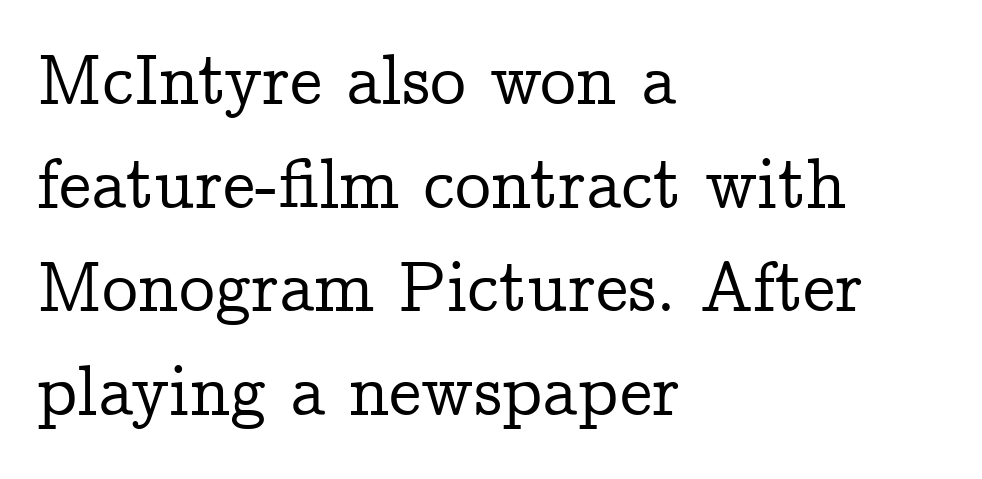
{"serif": "yes", "italic": "no", "width": "normal", "stroke_contrast": "low", "x_height": "medium", "monospaced": "no", "underline": "no", "align": "left", "line_spacing": "normal", "line_spacing_ratio": 1.44, "letter_spacing": "normal", "letter_spacing_em": 0.0, "glyph_px": 72}
